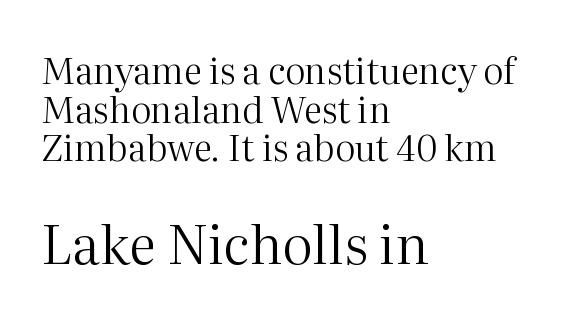
Q: Is the text bold? A: No.
Q: Is the text italic (slanted)? A: No, it is upright.
Q: Is the typeface a serif or a sans-serif typeface? A: Serif.
Q: Is the text underlined? A: No.
Q: How is the paragraph aligned? A: Left-aligned.
Q: Is the spacing between letters normal or unusually wide? A: Normal.
Q: Is the spacing between lines tight, normal or loose? A: Tight.
Q: Which block of text is set in a larger size, the first (top) or the second (bottom)? A: The second (bottom) one.
Q: Width (condensed, normal, or wide)? A: Normal.
Q: Stroke contrast? A: Medium.
Q: x-height? A: Medium.
Q: Monospaced? A: No.
